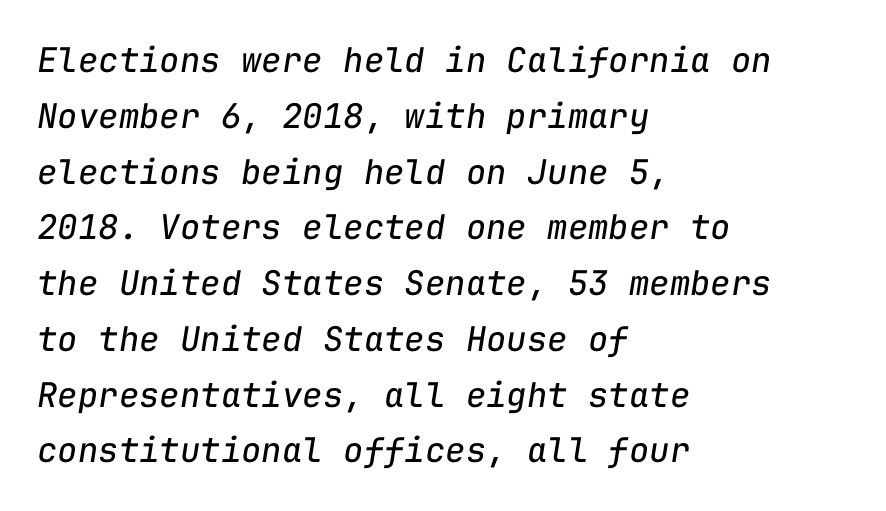
This sample is left-justified, so line endings fall wherever the words run out. This sample has the even, mechanical cadence of fixed-width lettering. Default kerning and tracking; the words read as compact shapes. This sample uses an oblique cut, with every glyph tilted off the vertical. Compared with a typical body face, this is equally light or lighter still. A bare baseline throughout the passage.
